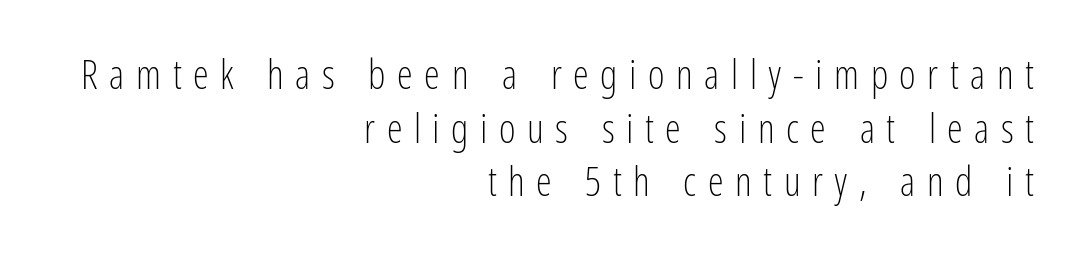
Q: Is the text bold? A: No.
Q: Is the text italic (slanted)? A: No, it is upright.
Q: Is the typeface a serif or a sans-serif typeface? A: Sans-serif.
Q: Is the text underlined? A: No.
Q: How is the paragraph aligned? A: Right-aligned.
Q: Is the spacing between letters normal or unusually wide? A: Unusually wide.
Q: Is the spacing between lines tight, normal or loose? A: Normal.
Q: Width (condensed, normal, or wide)? A: Condensed.
Q: Stroke contrast? A: Low.
Q: x-height? A: Medium.
Q: Monospaced? A: No.
